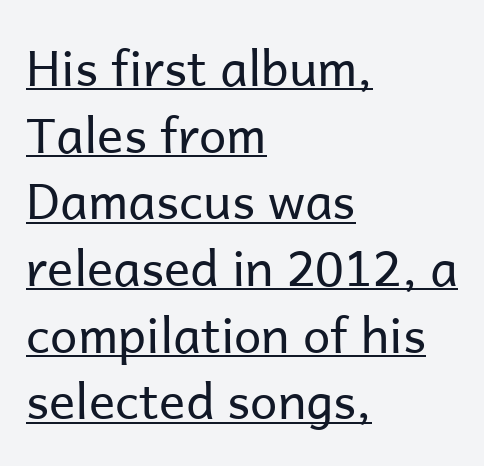
The image shows 49 px regular-weight sans-serif type, upright; set left-aligned, normal line spacing (1.36x), normal letter spacing, underlined; low stroke contrast and a medium x-height.
